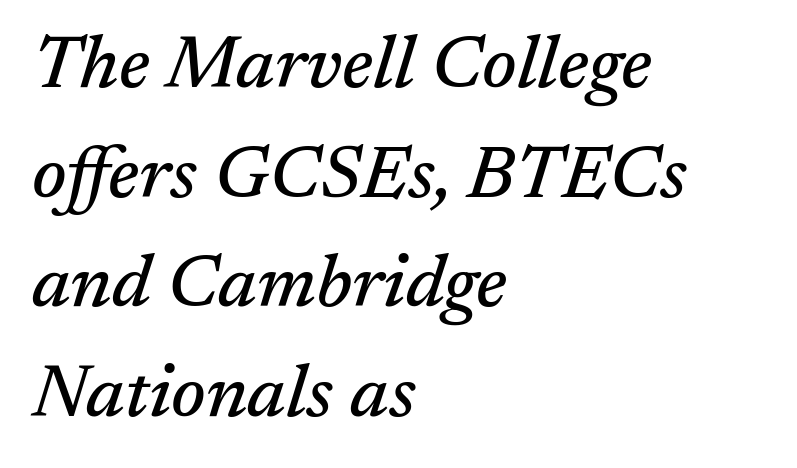
Q: Is the text italic (slanted)? A: Yes, it leans right by about 17 degrees.
Q: Is the typeface a serif or a sans-serif typeface? A: Serif.
Q: Is the text underlined? A: No.
Q: How is the paragraph aligned? A: Left-aligned.
Q: Is the spacing between letters normal or unusually wide? A: Normal.
Q: Is the spacing between lines tight, normal or loose? A: Normal.
Q: Width (condensed, normal, or wide)? A: Normal.
Q: Stroke contrast? A: Medium.
Q: x-height? A: Medium.
Q: Monospaced? A: No.
